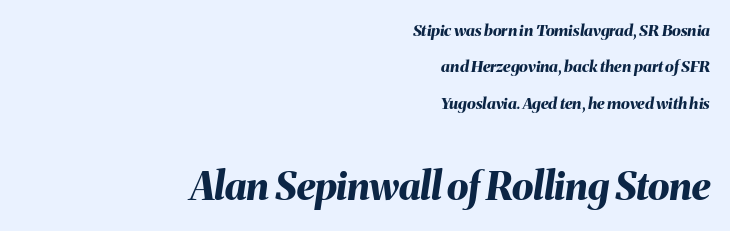
You can tell it's italic because the verticals aren't actually vertical. Each letter keeps its own natural width here, so spacing adapts to shape. Just letters on the line, the space beneath them empty. The rendering uses a large line-height, opening up the rows. Which of the two is more prominent by size? The second, at the bottom.
